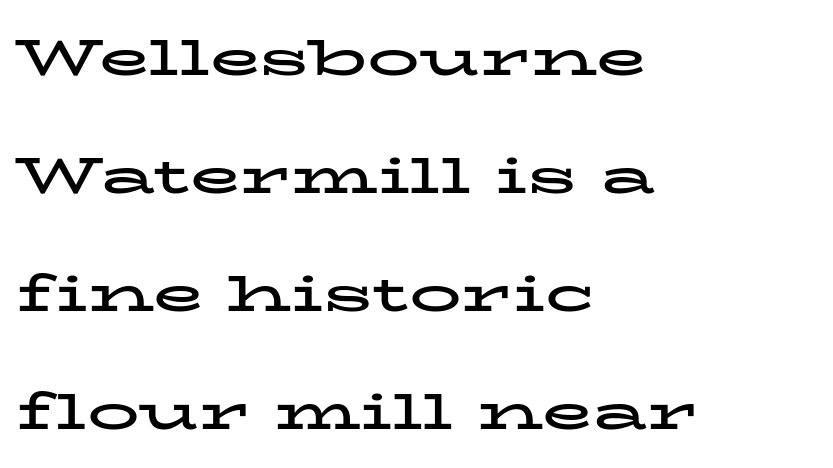
Q: Is the text bold? A: Yes.
Q: Is the text italic (slanted)? A: No, it is upright.
Q: Is the typeface a serif or a sans-serif typeface? A: Serif.
Q: Is the text underlined? A: No.
Q: How is the paragraph aligned? A: Left-aligned.
Q: Is the spacing between letters normal or unusually wide? A: Normal.
Q: Is the spacing between lines tight, normal or loose? A: Loose.
Q: Width (condensed, normal, or wide)? A: Wide.
Q: Stroke contrast? A: Low.
Q: x-height? A: Medium.
Q: Monospaced? A: No.
